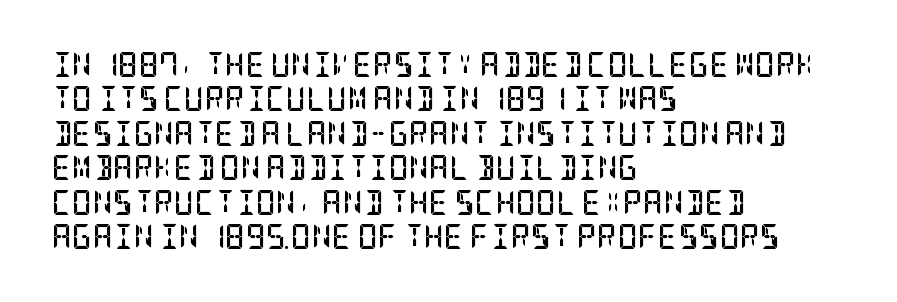
Q: Is the text bold? A: Yes.
Q: Is the text italic (slanted)? A: No, it is upright.
Q: Is the text underlined? A: No.
Q: How is the paragraph aligned? A: Left-aligned.
Q: Is the spacing between letters normal or unusually wide? A: Normal.
Q: Is the spacing between lines tight, normal or loose? A: Normal.
